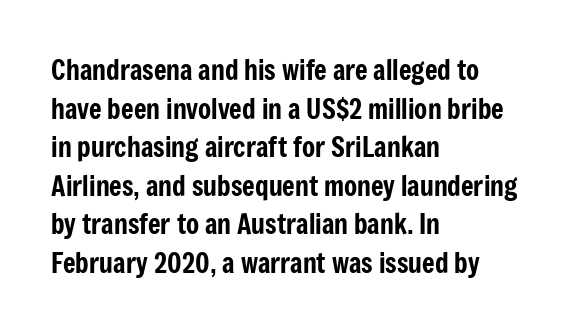
The image shows 27 px text type, upright; set left-aligned, normal line spacing (1.43x), normal letter spacing, not underlined.
